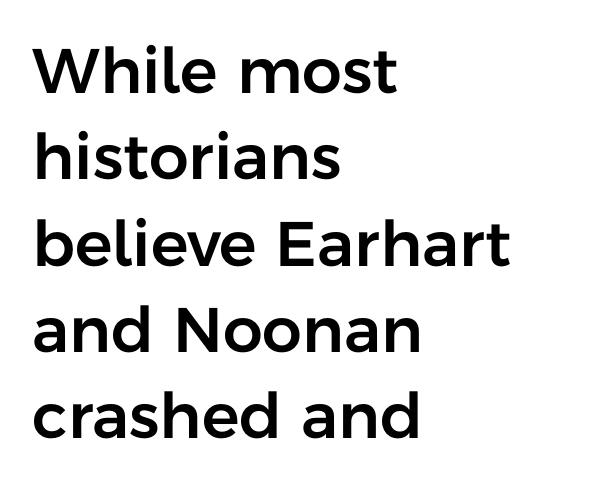
Characters follow at the spacing the type designer built in. Successive baselines arrive at the customary interval. Do the characters align in a grid? No, the font is proportional. Italic: no, the glyphs are upright roman. Type style note: lacks serifs. Check the space under the baseline: it is left empty.
